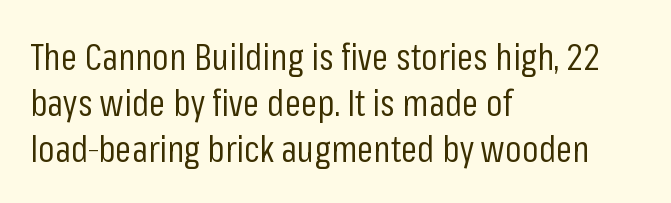
Q: Is the text bold? A: No.
Q: Is the text italic (slanted)? A: No, it is upright.
Q: Is the typeface a serif or a sans-serif typeface? A: Sans-serif.
Q: Is the text underlined? A: No.
Q: How is the paragraph aligned? A: Left-aligned.
Q: Is the spacing between letters normal or unusually wide? A: Normal.
Q: Width (condensed, normal, or wide)? A: Condensed.
Q: Stroke contrast? A: Low.
Q: x-height? A: Medium.
Q: Monospaced? A: No.
